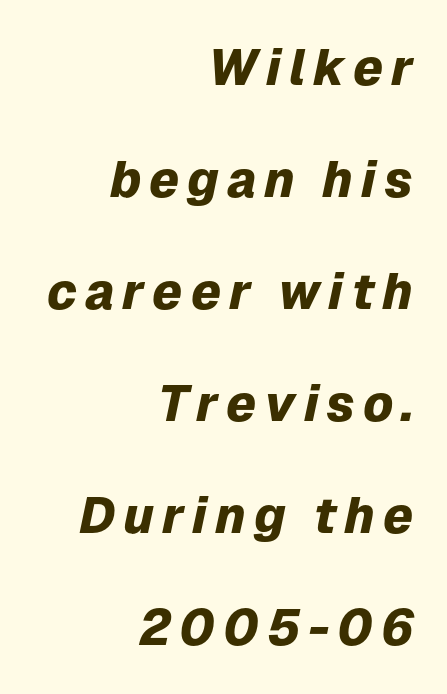
The image shows 50 px heavy type, italic (leaning right); set right-aligned, loose line spacing (2.24x), not underlined; low stroke contrast and a medium x-height.
